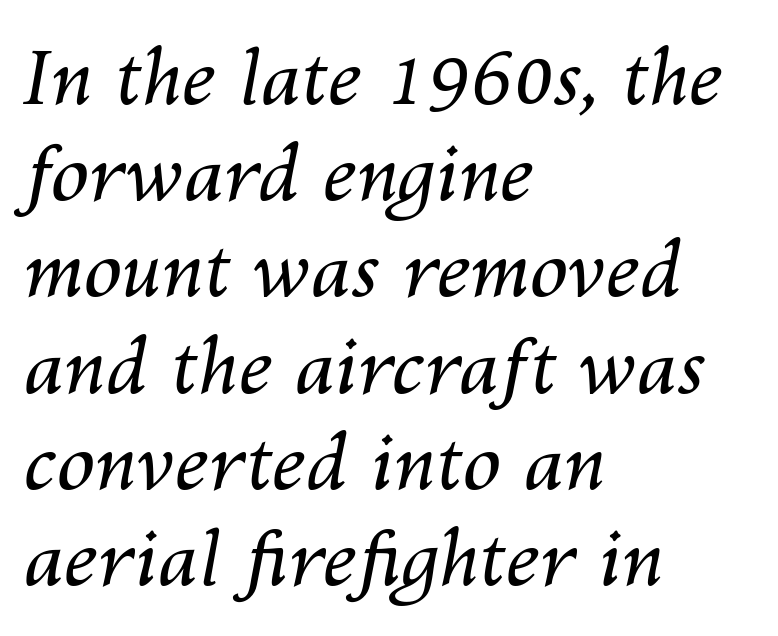
Q: Is the text bold? A: No.
Q: Is the text italic (slanted)? A: Yes, it leans right by about 10 degrees.
Q: Is the text underlined? A: No.
Q: How is the paragraph aligned? A: Left-aligned.
Q: Is the spacing between letters normal or unusually wide? A: Normal.
Q: Is the spacing between lines tight, normal or loose? A: Normal.
Q: Width (condensed, normal, or wide)? A: Normal.
Q: Stroke contrast? A: Medium.
Q: x-height? A: Medium.
Q: Monospaced? A: No.
